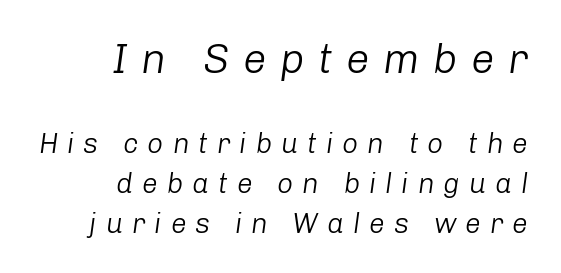
Layout note: lines flush right. Rule under the text: the space is simply empty. The passage shown begins with its larger block and ends with its smaller one. Is this a fixed-width face? No — the glyphs have proportional, varying widths. Caption: expanded tracking, letters set apart.
